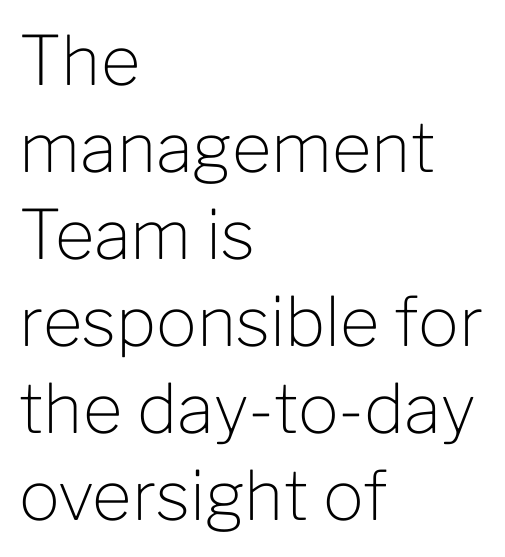
Q: Is the text bold? A: No.
Q: Is the text italic (slanted)? A: No, it is upright.
Q: Is the typeface a serif or a sans-serif typeface? A: Sans-serif.
Q: Is the text underlined? A: No.
Q: How is the paragraph aligned? A: Left-aligned.
Q: Is the spacing between letters normal or unusually wide? A: Normal.
Q: Is the spacing between lines tight, normal or loose? A: Normal.
Q: Width (condensed, normal, or wide)? A: Normal.
Q: Stroke contrast? A: Low.
Q: x-height? A: Medium.
Q: Monospaced? A: No.
